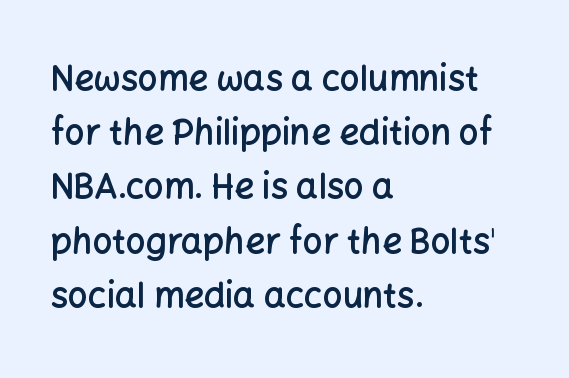
Q: Is the text bold? A: Semi-bold.
Q: Is the text italic (slanted)? A: No, it is upright.
Q: Is the typeface a serif or a sans-serif typeface? A: Sans-serif.
Q: Is the text underlined? A: No.
Q: How is the paragraph aligned? A: Left-aligned.
Q: Is the spacing between letters normal or unusually wide? A: Normal.
Q: Is the spacing between lines tight, normal or loose? A: Normal.
Q: Width (condensed, normal, or wide)? A: Normal.
Q: Stroke contrast? A: Low.
Q: x-height? A: Medium.
Q: Monospaced? A: No.
